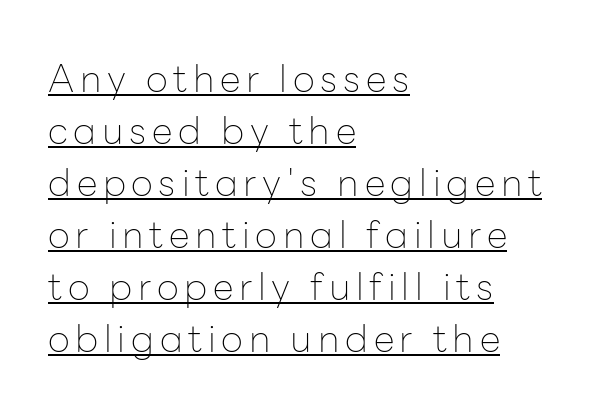
The image shows 38 px thin sans-serif type, upright; set left-aligned, normal line spacing (1.37x), underlined; low stroke contrast and a medium x-height.
